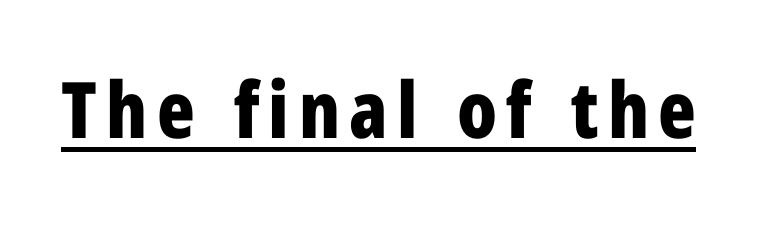
{"serif": "no", "italic": "no", "bold": "yes", "weight": "bold", "width": "condensed", "stroke_contrast": "low", "x_height": "medium", "monospaced": "no", "underline": "yes", "glyph_px": 78}
